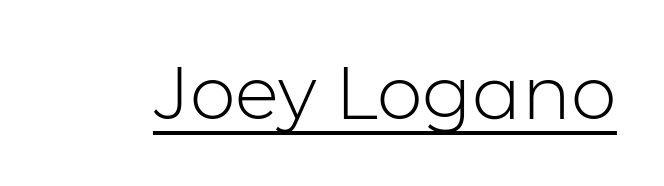
The rendering uses natural spacing where letterforms have individual widths. Counters stay open thanks to moderate or lighter strokes. Unlike italic type, these characters show no tilt at all. This rendering employs a face without finishing strokes, i.e., a sans-serif. Observe the ordinary spacing: letters are neighbours, not strangers. The rendered words wear a rule along their underside.
